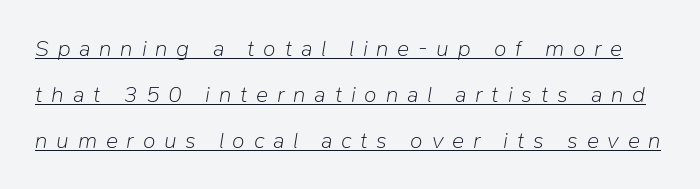
Q: Is the text bold? A: No.
Q: Is the text italic (slanted)? A: Yes, it leans right by about 9 degrees.
Q: Is the text underlined? A: Yes.
Q: Is the spacing between letters normal or unusually wide? A: Unusually wide.
Q: Is the spacing between lines tight, normal or loose? A: Loose.
